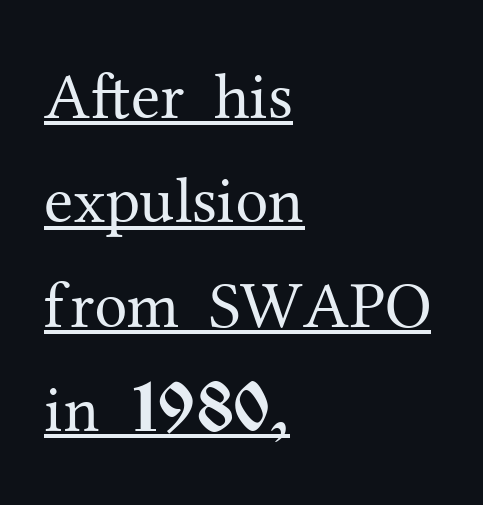
Q: Is the text bold? A: No.
Q: Is the text italic (slanted)? A: No, it is upright.
Q: Is the typeface a serif or a sans-serif typeface? A: Serif.
Q: Is the text underlined? A: Yes.
Q: How is the paragraph aligned? A: Left-aligned.
Q: Is the spacing between letters normal or unusually wide? A: Normal.
Q: Is the spacing between lines tight, normal or loose? A: Normal.
Q: Width (condensed, normal, or wide)? A: Normal.
Q: Stroke contrast? A: Medium.
Q: x-height? A: Medium.
Q: Monospaced? A: No.
